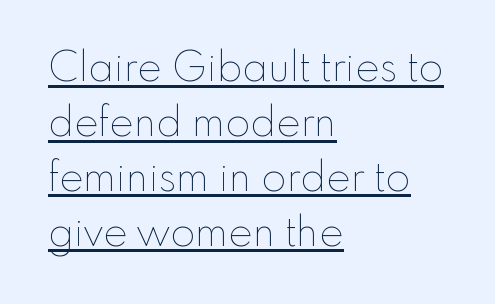
{"italic": "no", "bold": "no", "weight": "thin", "width": "normal", "stroke_contrast": "low", "x_height": "small", "monospaced": "no", "underline": "yes", "align": "left", "line_spacing": "normal", "line_spacing_ratio": 1.34, "letter_spacing": "normal", "letter_spacing_em": 0.0, "glyph_px": 41}
